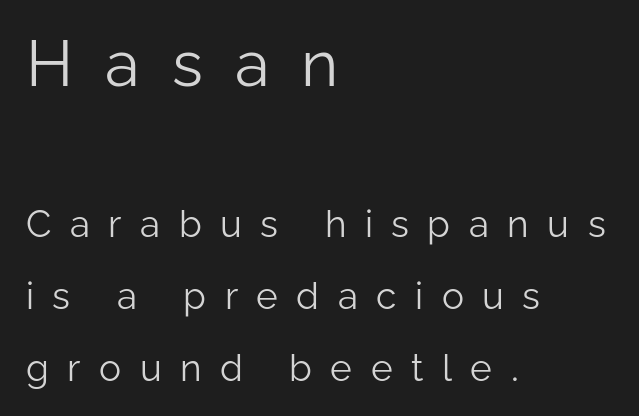
{"serif": "no", "italic": "no", "bold": "no", "weight": "light", "width": "normal", "stroke_contrast": "low", "x_height": "medium", "monospaced": "no", "underline": "no", "align": "left", "line_spacing": "loose", "line_spacing_ratio": 1.95, "letter_spacing": "wide", "letter_spacing_em": 0.5, "larger_block": "first", "size_ratio": 1.73, "glyph_px": 64}
